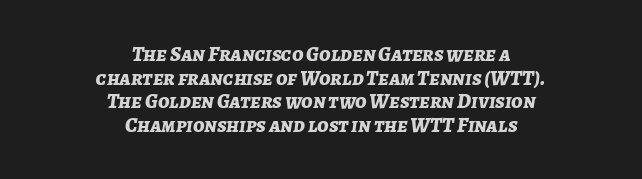
{"italic": "yes", "lean": "right", "slant_degrees": 7, "bold": "yes", "underline": "no", "align": "center", "line_spacing": "tight", "line_spacing_ratio": 1.12, "letter_spacing": "normal", "letter_spacing_em": 0.0, "glyph_px": 21}
